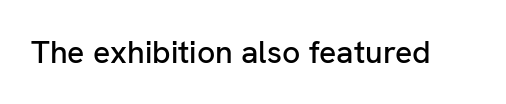
Q: Is the text italic (slanted)? A: No, it is upright.
Q: Is the typeface a serif or a sans-serif typeface? A: Sans-serif.
Q: Is the text underlined? A: No.
Q: Is the spacing between letters normal or unusually wide? A: Normal.
Q: Width (condensed, normal, or wide)? A: Normal.
Q: Stroke contrast? A: Low.
Q: x-height? A: Medium.
Q: Monospaced? A: No.
